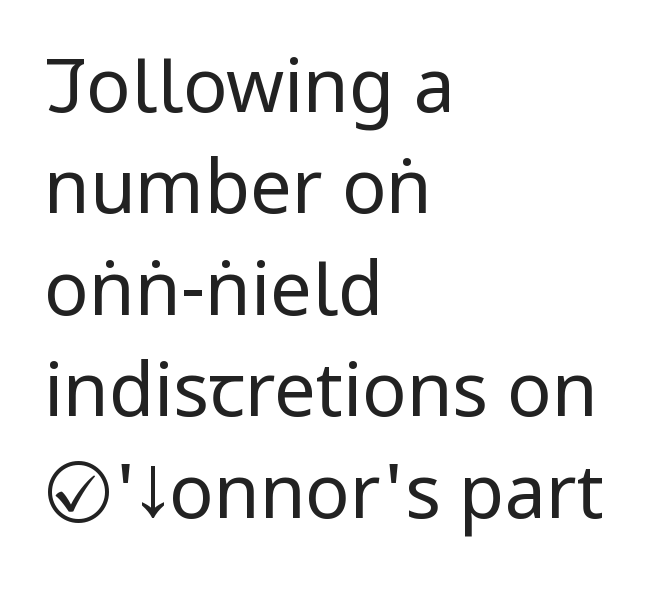
Q: Is the text bold? A: No.
Q: Is the text italic (slanted)? A: No, it is upright.
Q: Is the typeface a serif or a sans-serif typeface? A: Sans-serif.
Q: Is the text underlined? A: No.
Q: How is the paragraph aligned? A: Left-aligned.
Q: Is the spacing between letters normal or unusually wide? A: Normal.
Q: Is the spacing between lines tight, normal or loose? A: Normal.
Q: Width (condensed, normal, or wide)? A: Condensed.
Q: Stroke contrast? A: Low.
Q: x-height? A: Large.
Q: Monospaced? A: No.
